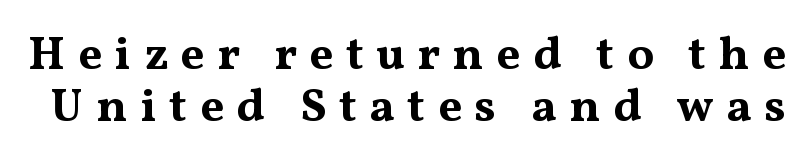
The image shows 47 px bold, wide serif type, upright; set tight line spacing (1.1x), unusually wide letter spacing (+0.27 em), not underlined; medium stroke contrast and a medium x-height.
